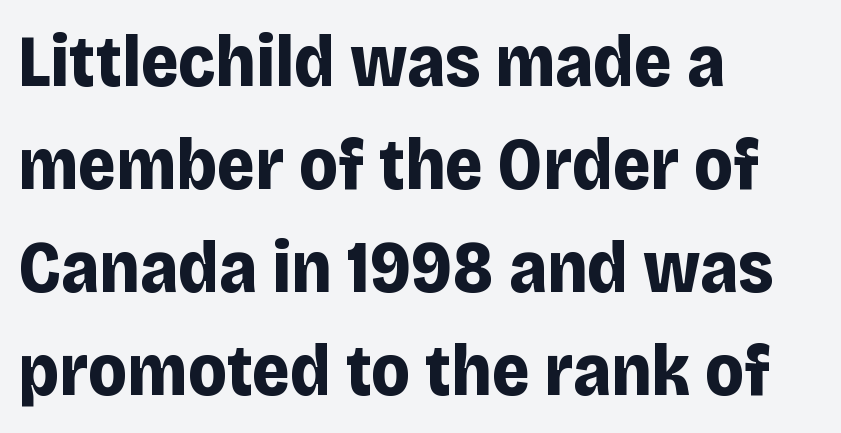
The image shows 73 px bold sans-serif type, upright; set left-aligned, normal line spacing (1.41x), normal letter spacing, not underlined; low stroke contrast and a large x-height.
